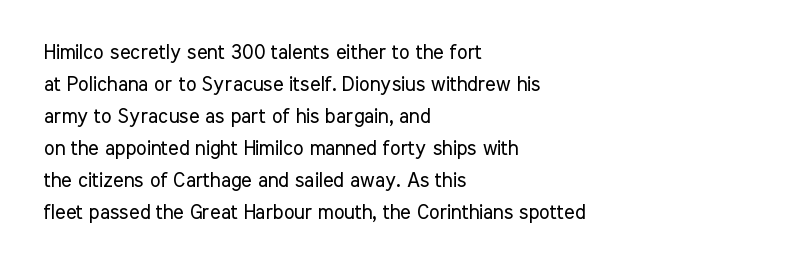
{"italic": "no", "bold": "no", "underline": "no", "align": "left", "line_spacing": "normal", "line_spacing_ratio": 1.6, "letter_spacing": "normal", "letter_spacing_em": 0.0, "glyph_px": 20}
